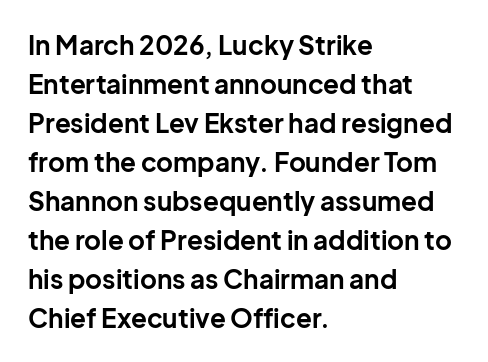
Successive baselines arrive at the customary interval. Nope, not italic — everything's standing straight. Stroke thickness is high; the sample reads as a true bold. Line starts are locked; line ends wander. Clear beneath every line of the passage. The line texture is even and compact thanks to regular tracking.
